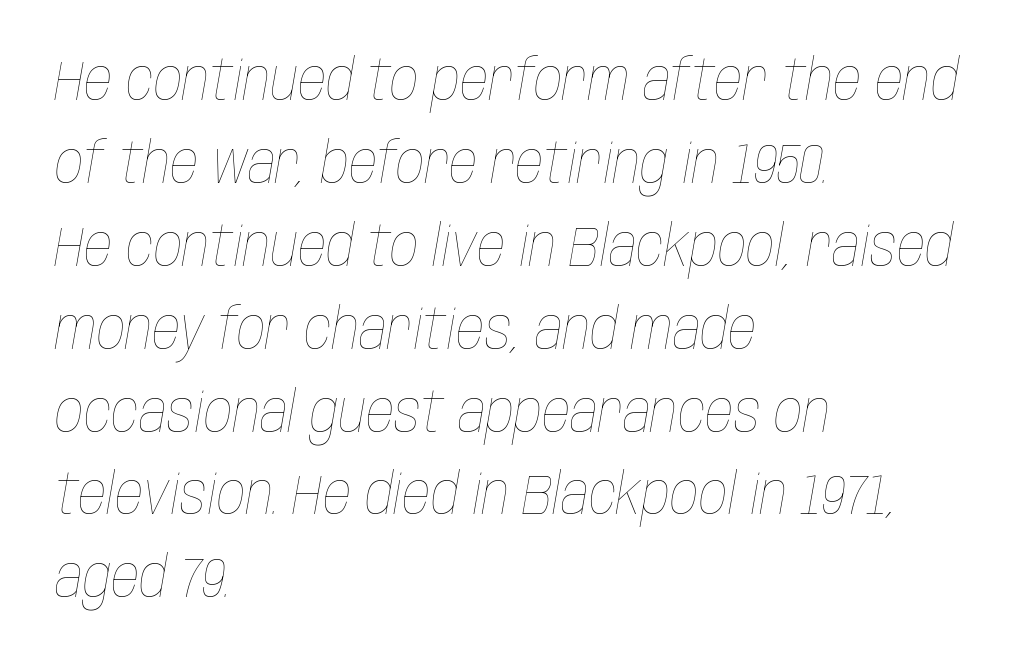
{"italic": "yes", "lean": "right", "slant_degrees": 10, "bold": "no", "weight": "thin", "width": "condensed", "stroke_contrast": "low", "x_height": "large", "monospaced": "no", "underline": "no", "align": "left", "line_spacing": "normal", "line_spacing_ratio": 1.48, "letter_spacing": "normal", "letter_spacing_em": 0.0, "glyph_px": 56}
